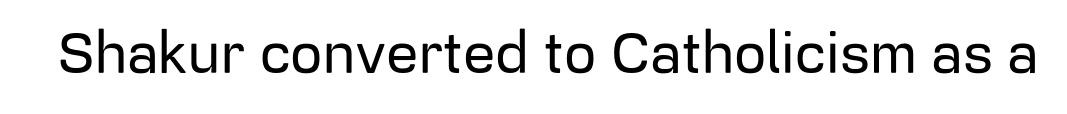
The letters advance in unequal steps, a hallmark of proportional type. The characters display no serif detailing; their extremities are plain. Ascenders rise straight up at ninety degrees. In terms of letterspacing, this is plain default setting. Decoration check: the copy has no underline.
